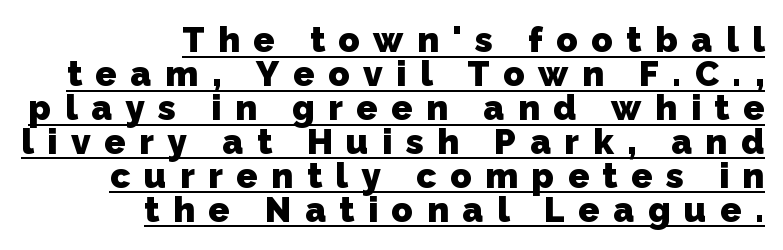
Caption: lettering with a line underneath. You could barely slide anything between these rows. Loose tracking; the words dissolve into strings of separated letters. Horizontal alignment here is rightward, an uncommon choice for prose.
